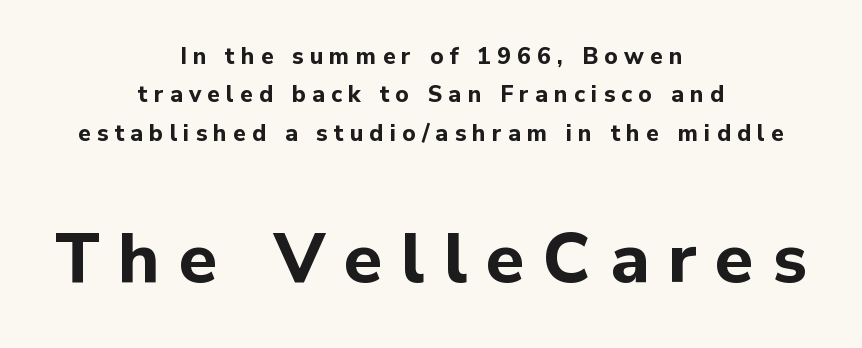
{"serif": "no", "italic": "no", "bold": "yes", "weight": "bold", "width": "normal", "stroke_contrast": "low", "x_height": "medium", "monospaced": "no", "underline": "no", "align": "center", "line_spacing": "normal", "line_spacing_ratio": 1.67, "letter_spacing": "wide", "letter_spacing_em": 0.27, "larger_block": "second", "size_ratio": 3.04, "glyph_px": 70}
